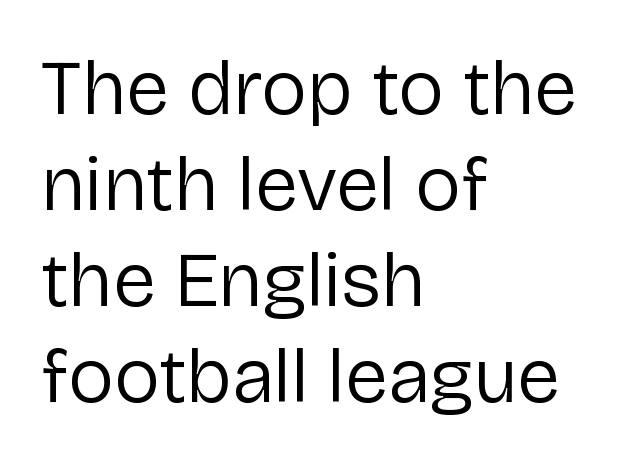
{"serif": "no", "italic": "no", "bold": "no", "weight": "regular", "width": "normal", "stroke_contrast": "low", "x_height": "medium", "monospaced": "no", "underline": "no", "align": "left", "line_spacing_ratio": 1.23, "letter_spacing": "normal", "letter_spacing_em": 0.0, "glyph_px": 78}
